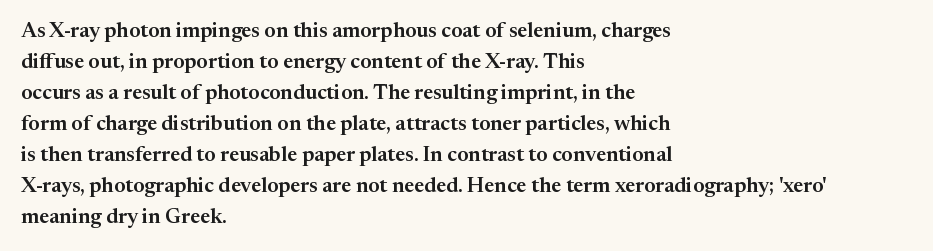
Q: Is the text italic (slanted)? A: No, it is upright.
Q: Is the text underlined? A: No.
Q: How is the paragraph aligned? A: Left-aligned.
Q: Is the spacing between letters normal or unusually wide? A: Normal.
Q: Is the spacing between lines tight, normal or loose? A: Normal.
